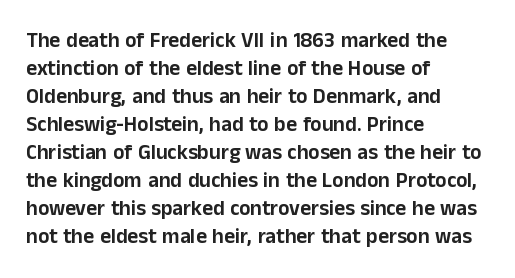
Q: Is the text italic (slanted)? A: No, it is upright.
Q: Is the text underlined? A: No.
Q: How is the paragraph aligned? A: Left-aligned.
Q: Is the spacing between letters normal or unusually wide? A: Normal.
Q: Is the spacing between lines tight, normal or loose? A: Normal.
